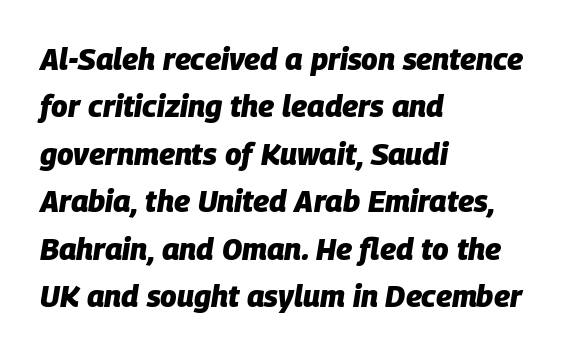
{"italic": "yes", "lean": "right", "slant_degrees": 9, "bold": "yes", "weight": "heavy", "width": "normal", "stroke_contrast": "low", "x_height": "large", "monospaced": "no", "underline": "no", "align": "left", "line_spacing": "normal", "line_spacing_ratio": 1.58, "letter_spacing": "normal", "letter_spacing_em": 0.0, "glyph_px": 30}
